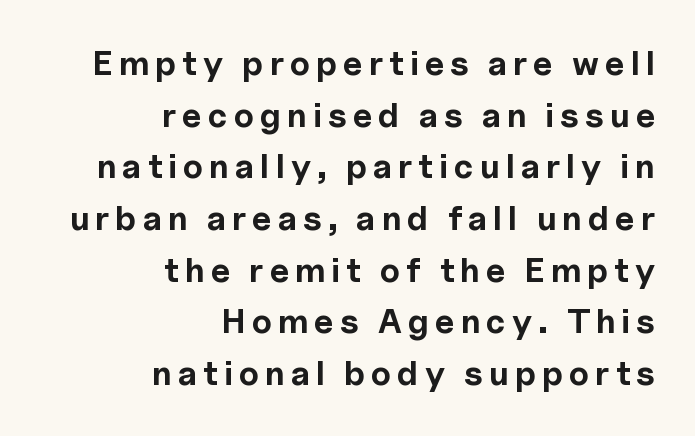
The image shows 34 px bold sans-serif type, upright; set right-aligned, normal line spacing (1.52x), not underlined; a medium x-height.
